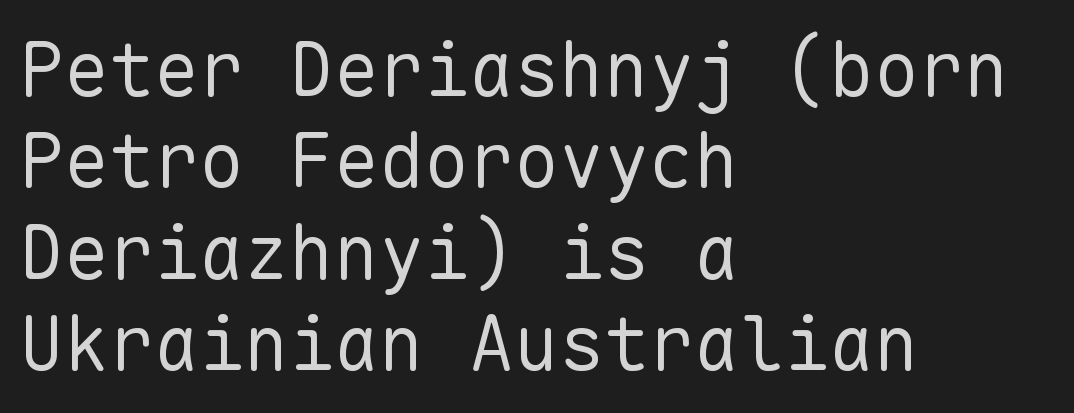
Q: Is the text bold? A: No.
Q: Is the text italic (slanted)? A: No, it is upright.
Q: Is the typeface a serif or a sans-serif typeface? A: Sans-serif.
Q: Is the text underlined? A: No.
Q: How is the paragraph aligned? A: Left-aligned.
Q: Is the spacing between letters normal or unusually wide? A: Normal.
Q: Width (condensed, normal, or wide)? A: Normal.
Q: Stroke contrast? A: Low.
Q: x-height? A: Medium.
Q: Monospaced? A: Yes.
